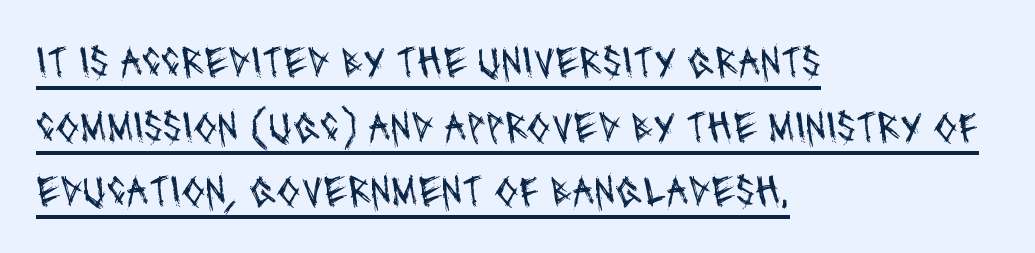
Q: Is the text bold? A: No.
Q: Is the typeface a serif or a sans-serif typeface? A: Sans-serif.
Q: Is the text underlined? A: Yes.
Q: How is the paragraph aligned? A: Left-aligned.
Q: Is the spacing between letters normal or unusually wide? A: Normal.
Q: Is the spacing between lines tight, normal or loose? A: Normal.
Q: Width (condensed, normal, or wide)? A: Condensed.
Q: Stroke contrast? A: Medium.
Q: x-height? A: Large.
Q: Monospaced? A: No.
